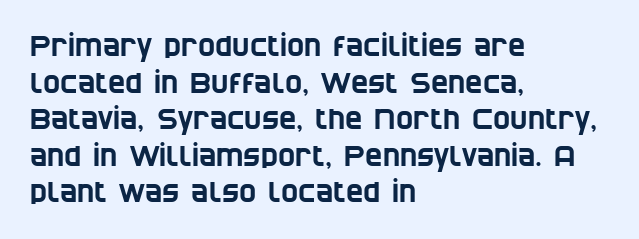
{"serif": "no", "width": "condensed", "stroke_contrast": "low", "x_height": "large", "monospaced": "no", "underline": "no", "align": "left", "line_spacing": "normal", "line_spacing_ratio": 1.26, "letter_spacing": "normal", "letter_spacing_em": 0.0, "glyph_px": 29}
